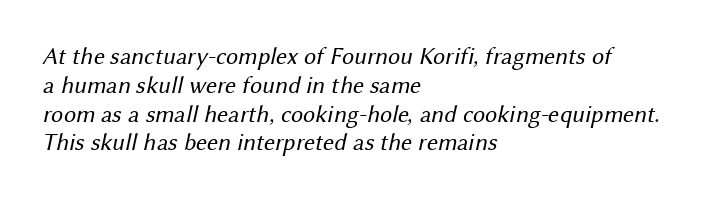
The image shows 24 px text type; set left-aligned, line spacing 1.2x, normal letter spacing, not underlined.
